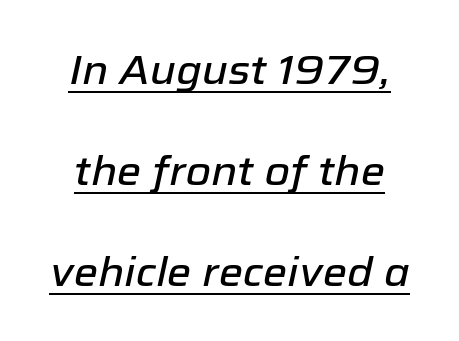
Q: Is the text italic (slanted)? A: Yes, it leans right by about 12 degrees.
Q: Is the text underlined? A: Yes.
Q: How is the paragraph aligned? A: Centered.
Q: Is the spacing between letters normal or unusually wide? A: Normal.
Q: Is the spacing between lines tight, normal or loose? A: Loose.
Q: Width (condensed, normal, or wide)? A: Normal.
Q: Stroke contrast? A: Low.
Q: x-height? A: Medium.
Q: Monospaced? A: No.
